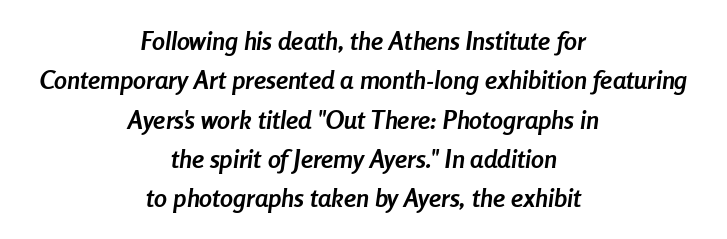
Descender tails drop into unmarked territory. A typesetter would call this zero additional tracking. Tall strokes in this sample are angled rather than plumb. Alignment: centered.
